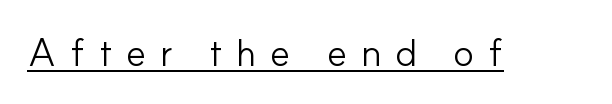
{"serif": "no", "italic": "no", "bold": "no", "weight": "light", "width": "normal", "stroke_contrast": "low", "x_height": "small", "monospaced": "no", "underline": "yes", "letter_spacing": "wide", "letter_spacing_em": 0.34, "glyph_px": 39}
